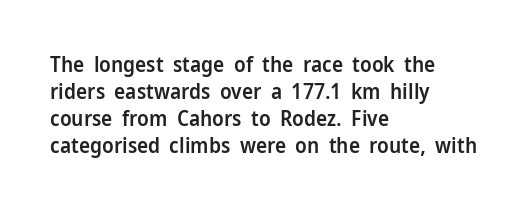
The image shows 21 px text type, upright; set left-aligned, normal line spacing (1.29x), normal letter spacing, not underlined.
